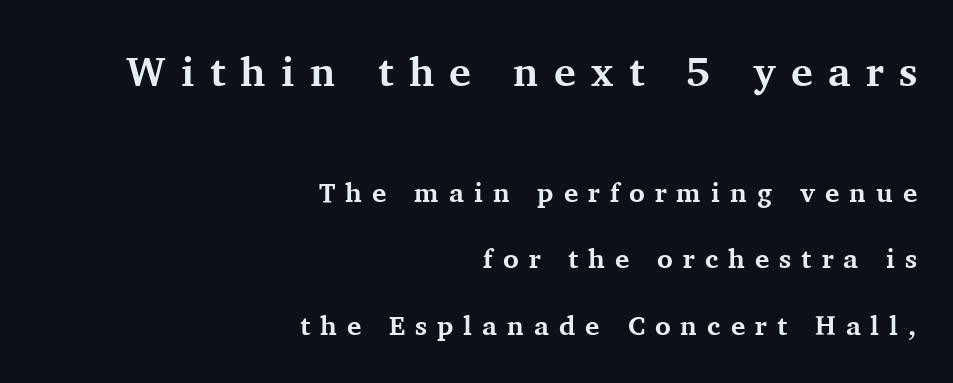
In terms of letterspacing, this is a distinctly airy, spread setting. You can tell from the footed stems that serif type was used. The letters stand straight up with perfectly vertical stems. Note the varied advance widths — an 'i' is clearly narrower than an 'm'. Of the two passages, the one on top uses the larger point size. Whoever set this chose breathing room over compactness in the vertical rhythm.
